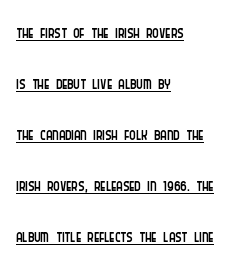
Q: Is the text bold? A: No.
Q: Is the text italic (slanted)? A: No, it is upright.
Q: Is the text underlined? A: Yes.
Q: How is the paragraph aligned? A: Left-aligned.
Q: Is the spacing between letters normal or unusually wide? A: Normal.
Q: Is the spacing between lines tight, normal or loose? A: Loose.
